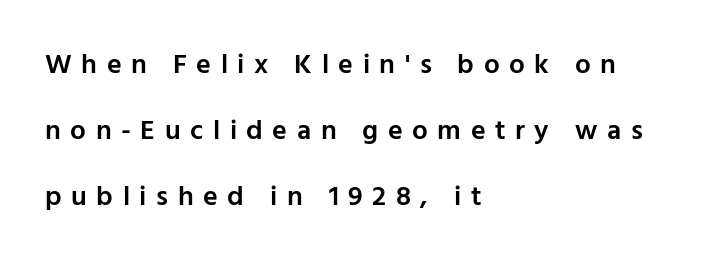
Notice how the passage keeps a crisp vertical edge on the left only. No italicization has been applied; the sample stays upright. Unlike a traditional serif, this face leaves its strokes unadorned. The zone under the glyphs is completely vacant.
